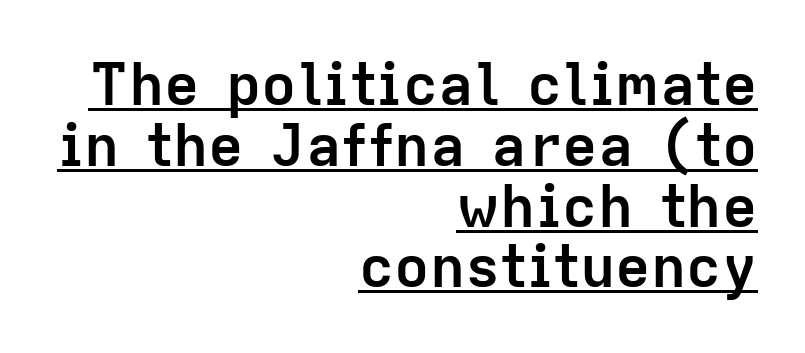
Q: Is the text bold? A: Yes.
Q: Is the text italic (slanted)? A: No, it is upright.
Q: Is the typeface a serif or a sans-serif typeface? A: Sans-serif.
Q: Is the text underlined? A: Yes.
Q: How is the paragraph aligned? A: Right-aligned.
Q: Is the spacing between letters normal or unusually wide? A: Normal.
Q: Is the spacing between lines tight, normal or loose? A: Tight.
Q: Width (condensed, normal, or wide)? A: Normal.
Q: Stroke contrast? A: Low.
Q: x-height? A: Medium.
Q: Monospaced? A: No.
